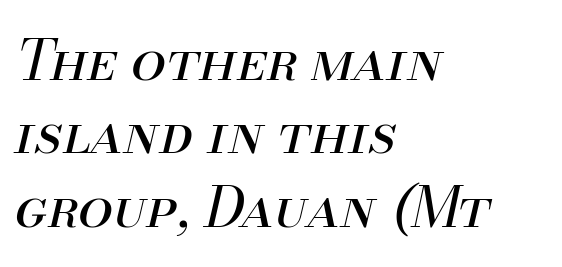
Q: Is the text bold? A: No.
Q: Is the text italic (slanted)? A: Yes, it leans right by about 13 degrees.
Q: Is the text underlined? A: No.
Q: How is the paragraph aligned? A: Left-aligned.
Q: Is the spacing between letters normal or unusually wide? A: Normal.
Q: Is the spacing between lines tight, normal or loose? A: Normal.
Q: Width (condensed, normal, or wide)? A: Normal.
Q: Stroke contrast? A: Medium.
Q: x-height? A: Small.
Q: Monospaced? A: No.
